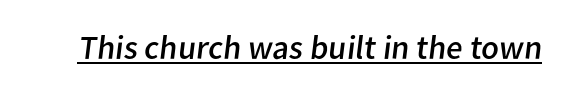
{"serif": "no", "bold": "no", "weight": "regular", "width": "normal", "stroke_contrast": "low", "x_height": "medium", "monospaced": "no", "underline": "yes", "letter_spacing": "normal", "letter_spacing_em": 0.0, "glyph_px": 34}
